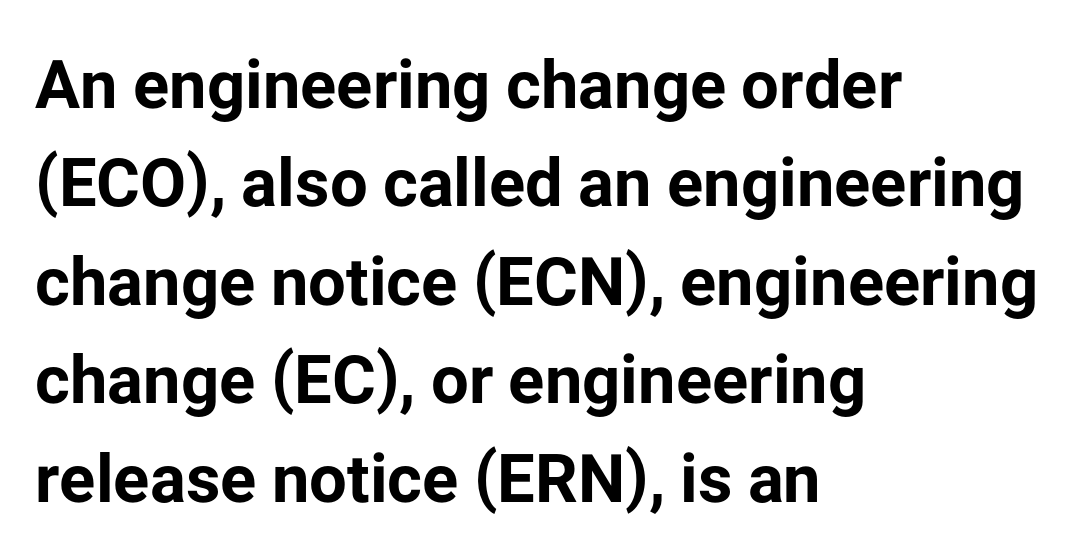
{"serif": "no", "italic": "no", "bold": "yes", "weight": "bold", "width": "normal", "stroke_contrast": "low", "x_height": "medium", "monospaced": "no", "underline": "no", "align": "left", "line_spacing": "normal", "line_spacing_ratio": 1.47, "letter_spacing": "normal", "letter_spacing_em": 0.0, "glyph_px": 67}
